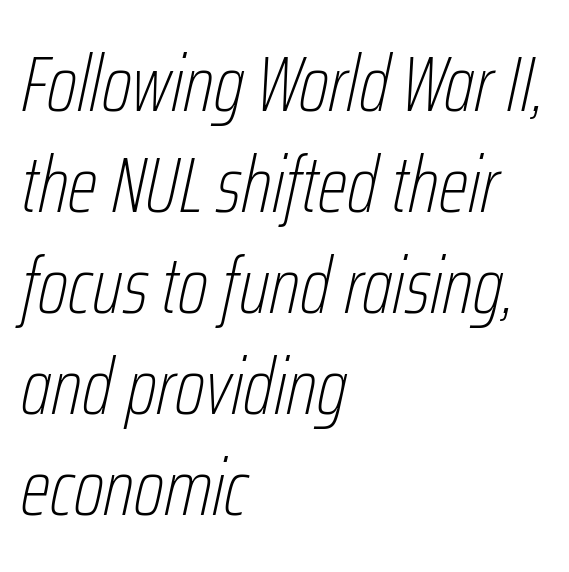
Q: Is the text bold? A: No.
Q: Is the text italic (slanted)? A: Yes, it leans right by about 12 degrees.
Q: Is the text underlined? A: No.
Q: How is the paragraph aligned? A: Left-aligned.
Q: Is the spacing between letters normal or unusually wide? A: Normal.
Q: Is the spacing between lines tight, normal or loose? A: Normal.
Q: Width (condensed, normal, or wide)? A: Condensed.
Q: Stroke contrast? A: Low.
Q: x-height? A: Medium.
Q: Monospaced? A: No.
